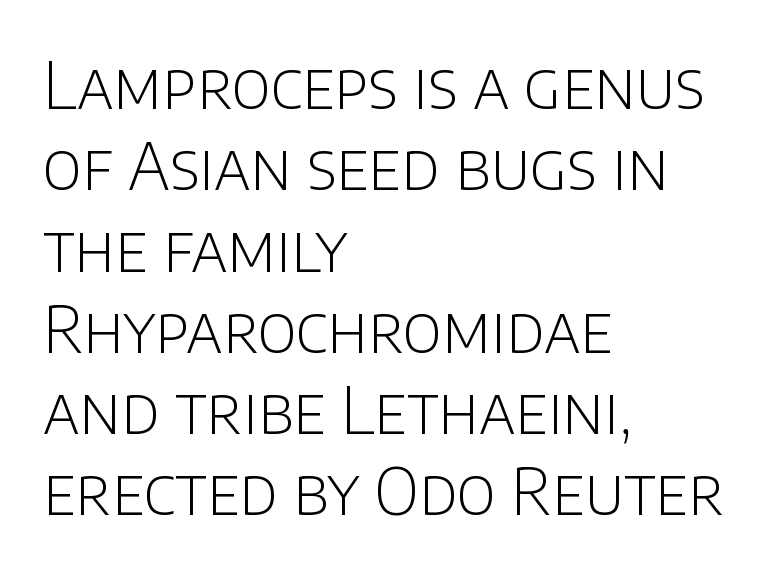
Q: Is the text bold? A: No.
Q: Is the text italic (slanted)? A: No, it is upright.
Q: Is the typeface a serif or a sans-serif typeface? A: Sans-serif.
Q: Is the text underlined? A: No.
Q: How is the paragraph aligned? A: Left-aligned.
Q: Is the spacing between letters normal or unusually wide? A: Normal.
Q: Is the spacing between lines tight, normal or loose? A: Normal.
Q: Width (condensed, normal, or wide)? A: Normal.
Q: Stroke contrast? A: Low.
Q: x-height? A: Large.
Q: Monospaced? A: No.
